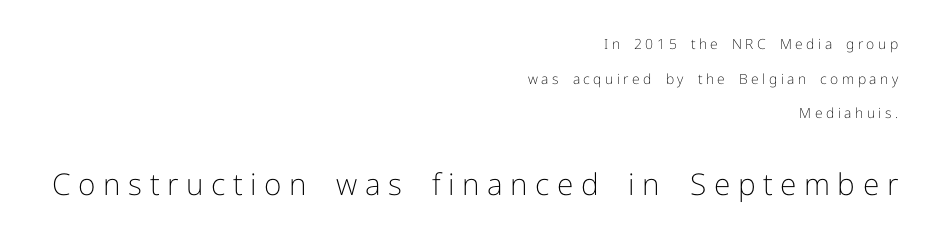
Q: Is the text bold? A: No.
Q: Is the text italic (slanted)? A: No, it is upright.
Q: Is the typeface a serif or a sans-serif typeface? A: Sans-serif.
Q: Is the text underlined? A: No.
Q: How is the paragraph aligned? A: Right-aligned.
Q: Is the spacing between letters normal or unusually wide? A: Unusually wide.
Q: Is the spacing between lines tight, normal or loose? A: Loose.
Q: Which block of text is set in a larger size, the first (top) or the second (bottom)? A: The second (bottom) one.
Q: Width (condensed, normal, or wide)? A: Normal.
Q: Stroke contrast? A: Low.
Q: x-height? A: Medium.
Q: Monospaced? A: No.
